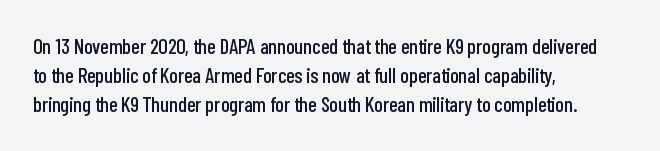
The image shows 21 px text type, upright; set left-aligned, normal line spacing (1.39x), normal letter spacing, not underlined.
